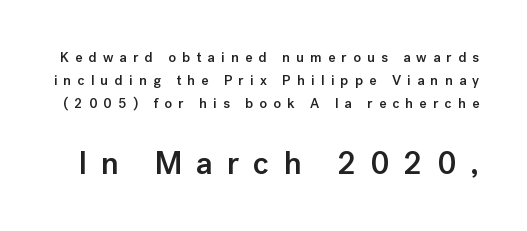
Q: Is the text bold? A: Semi-bold.
Q: Is the text italic (slanted)? A: No, it is upright.
Q: Is the typeface a serif or a sans-serif typeface? A: Sans-serif.
Q: Is the text underlined? A: No.
Q: Is the spacing between letters normal or unusually wide? A: Unusually wide.
Q: Is the spacing between lines tight, normal or loose? A: Normal.
Q: Which block of text is set in a larger size, the first (top) or the second (bottom)? A: The second (bottom) one.
Q: Width (condensed, normal, or wide)? A: Normal.
Q: Stroke contrast? A: Low.
Q: x-height? A: Medium.
Q: Monospaced? A: No.
